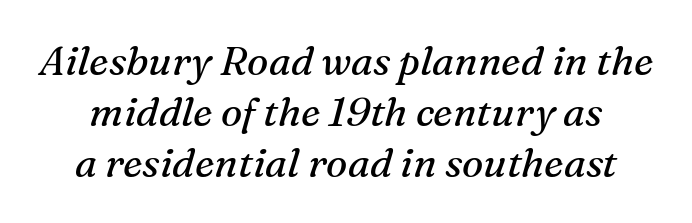
The image shows 40 px regular-weight serif type, italic (leaning right); set normal line spacing (1.27x), normal letter spacing, not underlined; medium stroke contrast and a medium x-height.
